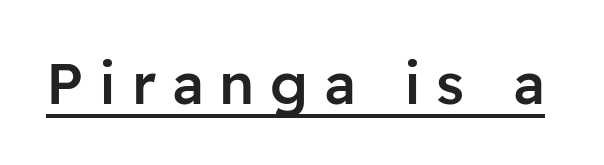
The image shows 58 px semibold sans-serif type, upright; set unusually wide letter spacing (+0.27 em), underlined; low stroke contrast and a medium x-height.
